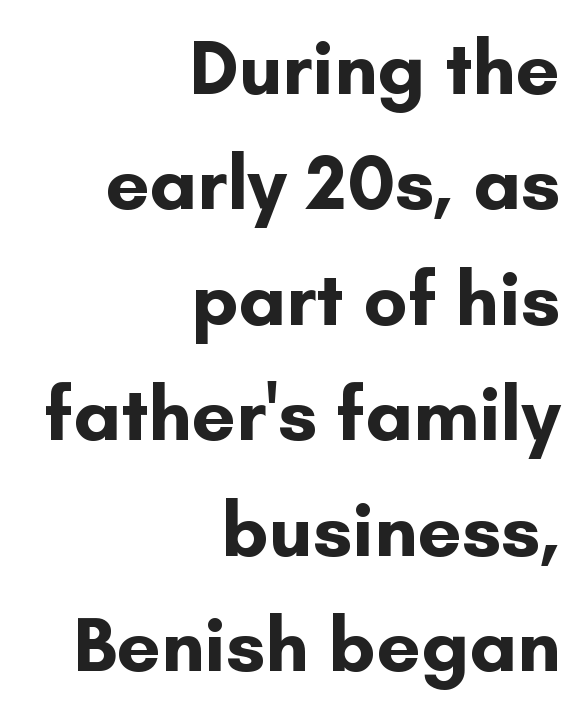
The image shows 78 px bold sans-serif type, upright; set right-aligned, normal line spacing (1.48x), normal letter spacing, not underlined; low stroke contrast and a small x-height.
